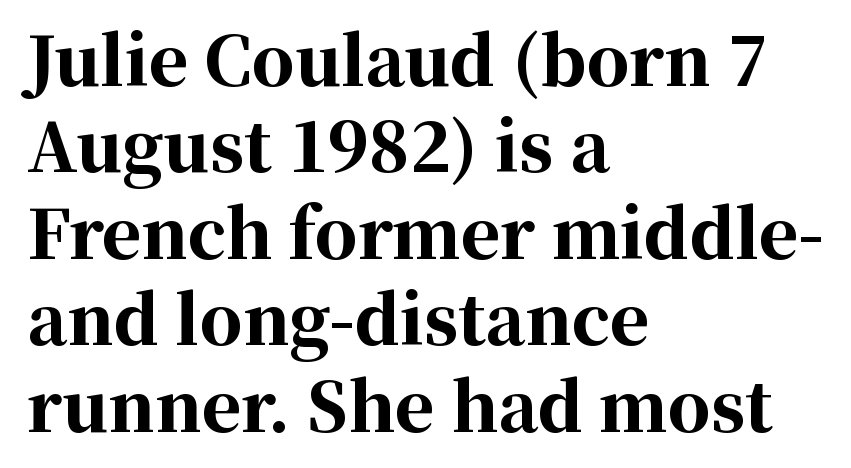
{"serif": "yes", "italic": "no", "bold": "yes", "weight": "bold", "width": "normal", "stroke_contrast": "high", "x_height": "medium", "monospaced": "no", "underline": "no", "align": "left", "line_spacing": "normal", "line_spacing_ratio": 1.29, "letter_spacing": "normal", "letter_spacing_em": 0.0, "glyph_px": 67}
